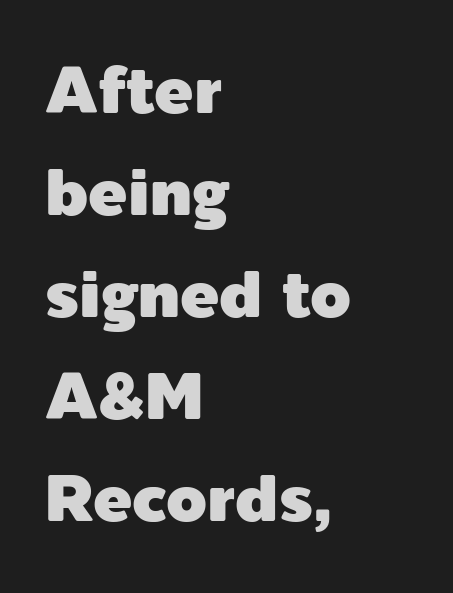
The image shows 65 px sans-serif type, upright; set left-aligned, normal line spacing (1.57x), normal letter spacing, not underlined; a medium x-height.
